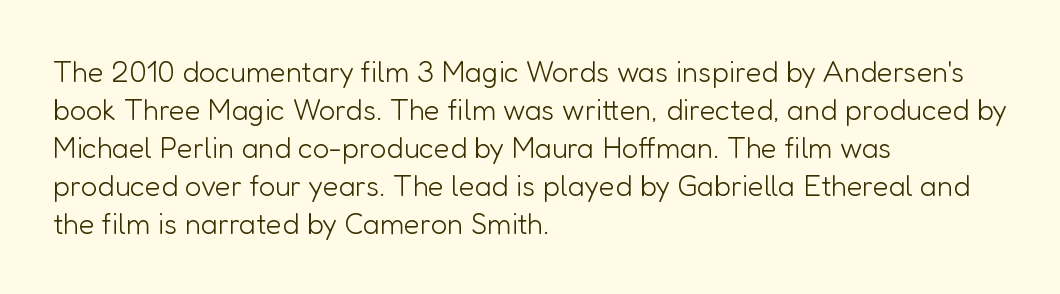
Q: Is the text bold? A: No.
Q: Is the text italic (slanted)? A: No, it is upright.
Q: Is the typeface a serif or a sans-serif typeface? A: Sans-serif.
Q: Is the text underlined? A: No.
Q: How is the paragraph aligned? A: Left-aligned.
Q: Is the spacing between letters normal or unusually wide? A: Normal.
Q: Is the spacing between lines tight, normal or loose? A: Normal.
Q: Width (condensed, normal, or wide)? A: Normal.
Q: Stroke contrast? A: Low.
Q: x-height? A: Medium.
Q: Monospaced? A: No.
